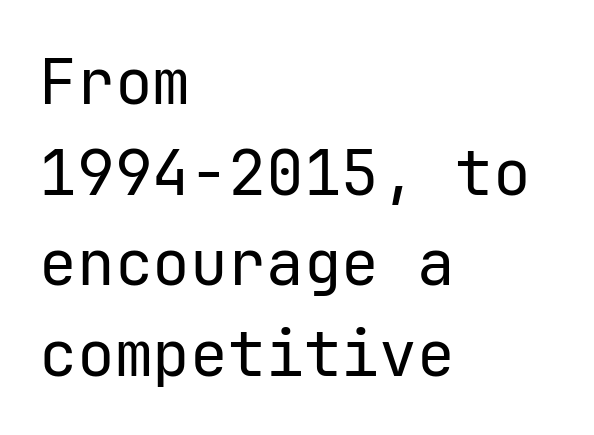
{"serif": "no", "italic": "no", "bold": "no", "weight": "regular", "width": "normal", "stroke_contrast": "low", "x_height": "medium", "monospaced": "yes", "underline": "no", "align": "left", "line_spacing": "normal", "line_spacing_ratio": 1.44, "letter_spacing": "normal", "letter_spacing_em": 0.0, "glyph_px": 63}
